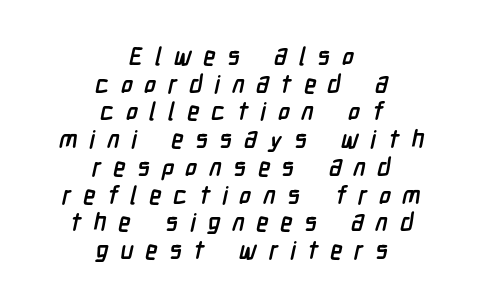
The rendering uses a small line-height, squeezing the rows. The line texture is sparse and dotted thanks to wide tracking. Caption: multi-line text, centered on the measure. Set as a true bold cut, around the 700 mark. The baseline area is clear.
